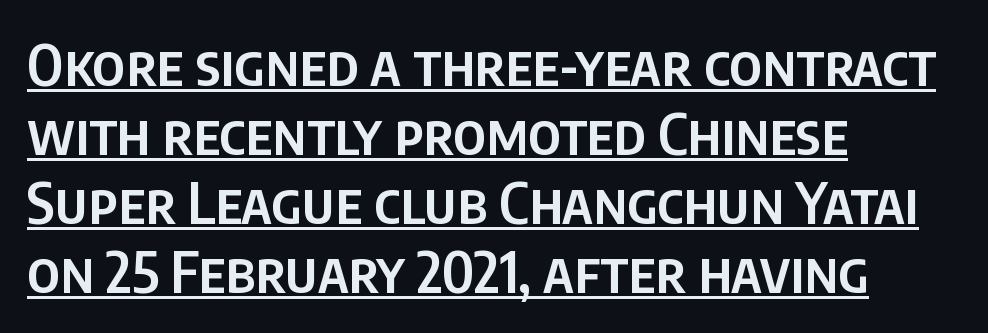
The image shows 57 px semibold, condensed sans-serif type, upright; set left-aligned, line spacing 1.21x, normal letter spacing, underlined; low stroke contrast and a large x-height.
